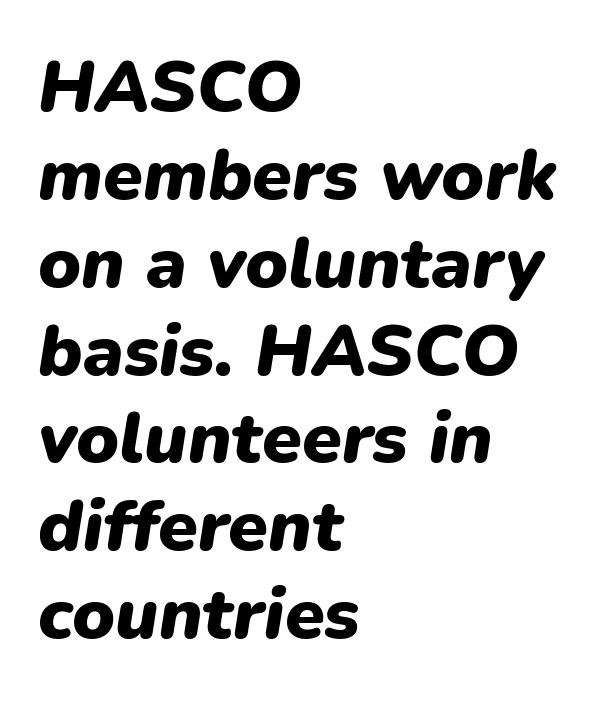
The image shows 72 px heavy type, italic (leaning right); set left-aligned, line spacing 1.22x, normal letter spacing, not underlined; low stroke contrast and a medium x-height.
